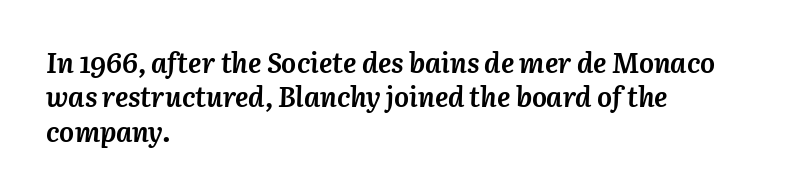
{"italic": "yes", "lean": "right", "slant_degrees": 3, "bold": "yes", "weight": "semibold", "width": "normal", "stroke_contrast": "medium", "x_height": "medium", "monospaced": "no", "underline": "no", "align": "left", "line_spacing_ratio": 1.23, "letter_spacing": "normal", "letter_spacing_em": 0.0, "glyph_px": 28}
